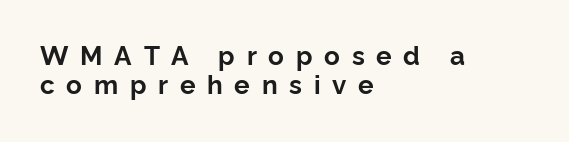
The image shows 26 px bold type, upright; set left-aligned, tight line spacing (1.12x), unusually wide letter spacing (+0.45 em), not underlined.
